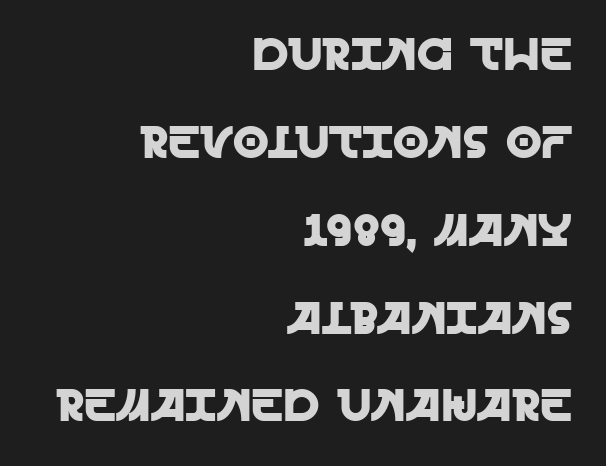
The image shows 46 px sans-serif type, upright; set right-aligned, loose line spacing (1.91x), normal letter spacing, not underlined; a large x-height.
